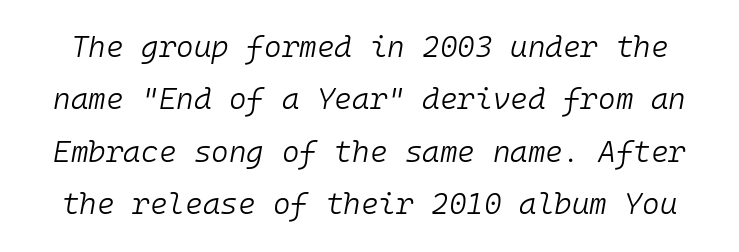
{"italic": "yes", "lean": "right", "slant_degrees": 10, "bold": "no", "weight": "light", "width": "normal", "stroke_contrast": "low", "x_height": "medium", "monospaced": "yes", "underline": "no", "line_spacing_ratio": 1.75, "letter_spacing": "normal", "letter_spacing_em": 0.0, "glyph_px": 30}
